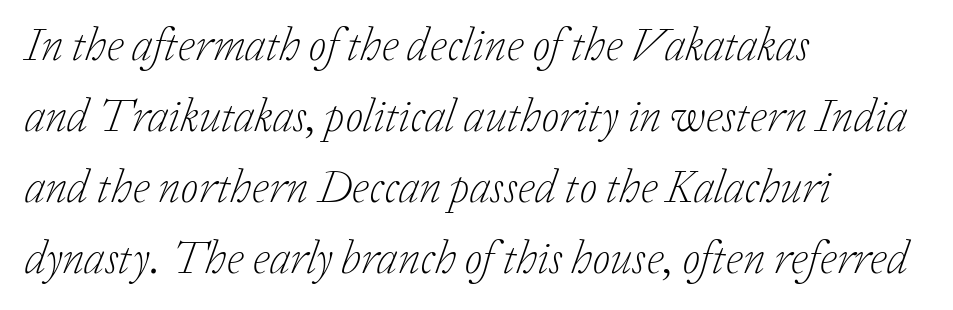
Q: Is the text bold? A: No.
Q: Is the text italic (slanted)? A: Yes, it leans right by about 20 degrees.
Q: Is the typeface a serif or a sans-serif typeface? A: Serif.
Q: Is the text underlined? A: No.
Q: How is the paragraph aligned? A: Left-aligned.
Q: Is the spacing between letters normal or unusually wide? A: Normal.
Q: Is the spacing between lines tight, normal or loose? A: Normal.
Q: Width (condensed, normal, or wide)? A: Normal.
Q: Stroke contrast? A: Low.
Q: x-height? A: Medium.
Q: Monospaced? A: No.
